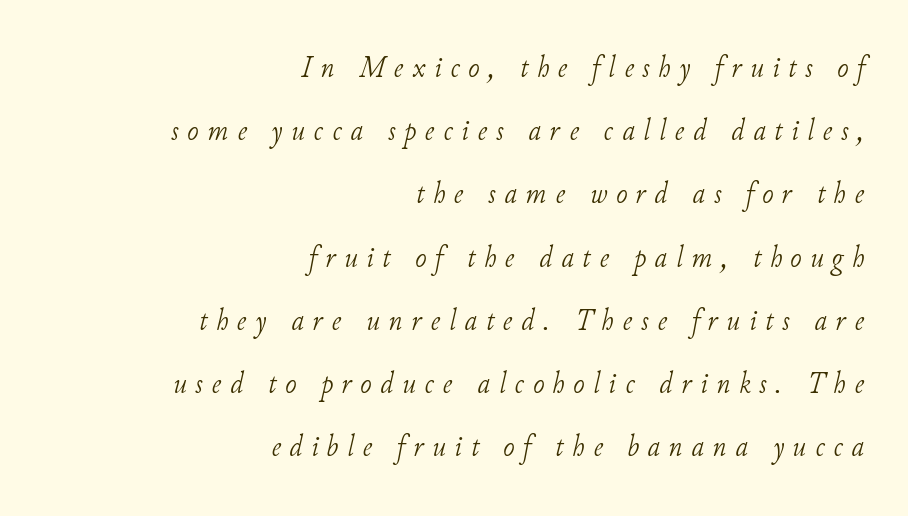
{"serif": "yes", "italic": "yes", "lean": "right", "slant_degrees": 11, "bold": "no", "weight": "light", "width": "normal", "stroke_contrast": "low", "x_height": "small", "monospaced": "no", "underline": "no", "align": "right", "line_spacing": "loose", "line_spacing_ratio": 2.04, "letter_spacing": "wide", "letter_spacing_em": 0.28, "glyph_px": 31}
